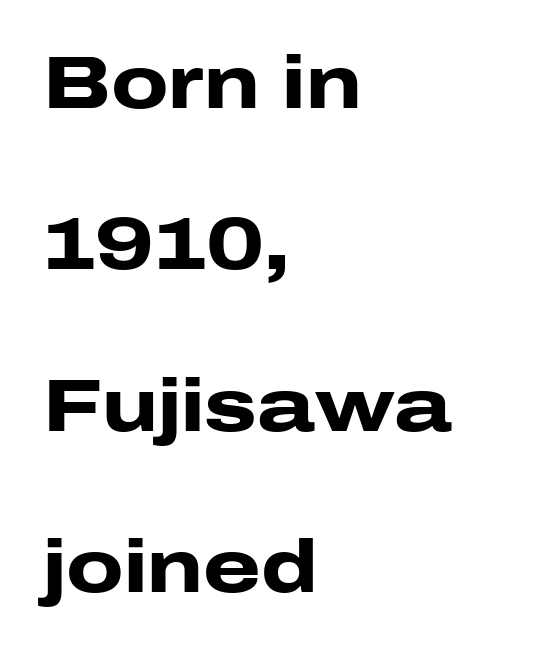
This sample trades compactness for vertical openness between lines. The rendering uses natural spacing where letterforms have individual widths. Classification — sans serif. The rendering uses a bold face; every stroke is thick and dark. Italic? Not at all — the glyphs are vertical. Teacher's note: observe the even left margin — that is flush-left alignment.
